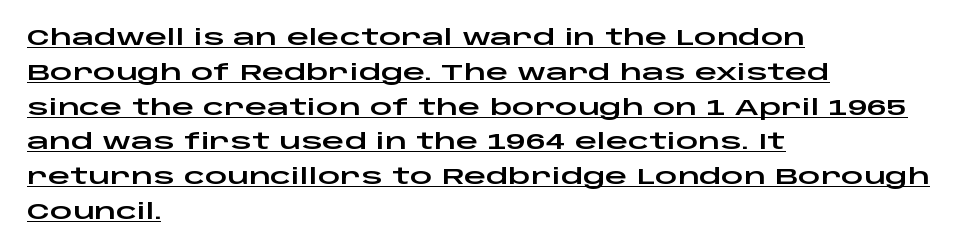
The rows are spaced the way most documents space them. Letter spacing: default. One-word summary of the alignment: left. The axis of the letterforms is exactly vertical. The specimen includes a rule beneath the text block's lines.
